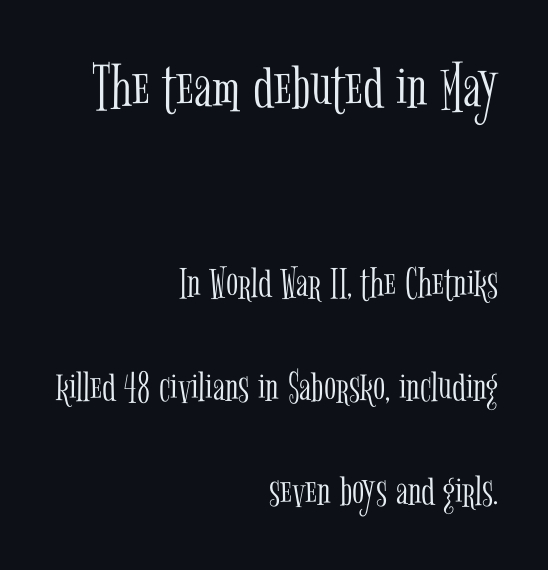
Type without underlining. Leading: increased. When letters stand straight like this, we call the style roman or upright. Examine the stroke ends and you'll spot serifs. No extra ink here — the face is not bold. The setting favours the right margin, as signatures and pull-quotes sometimes do.
